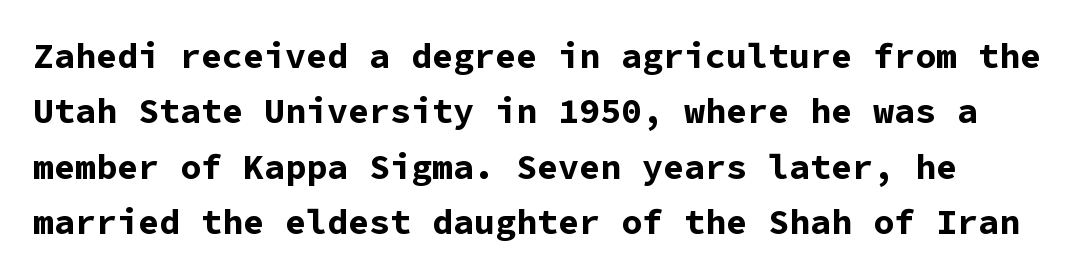
Ordinary non-slanted type is in use. Evenly set lines give the paragraph a standard silhouette. Quick note: underline off. Spacing verdict: monospaced, one width for all characters.
